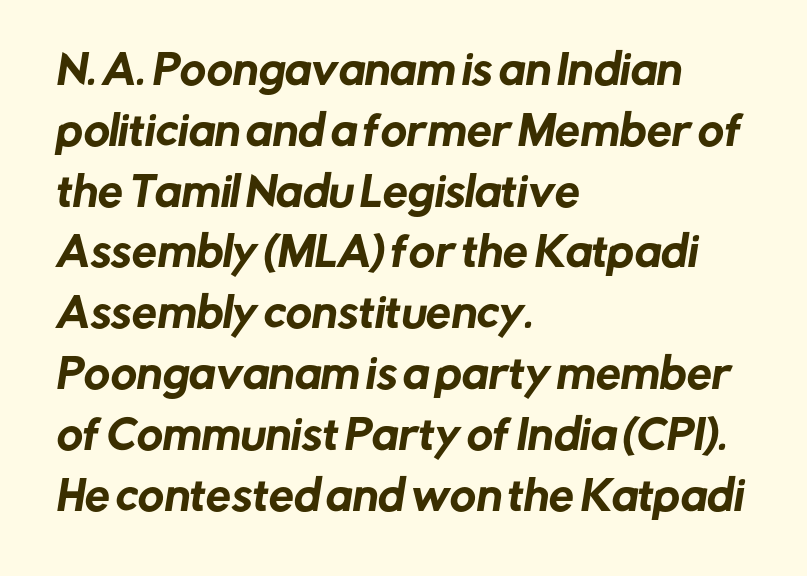
Typeset ragged right — the left edge is the straight one. Bare-footed words on every line. Glyph-to-glyph distance matches everyday printed text. Here the designer chose a conventional face with non-uniform glyph widths. Compared with typical paragraphs, the rows here are spaced about the same.
